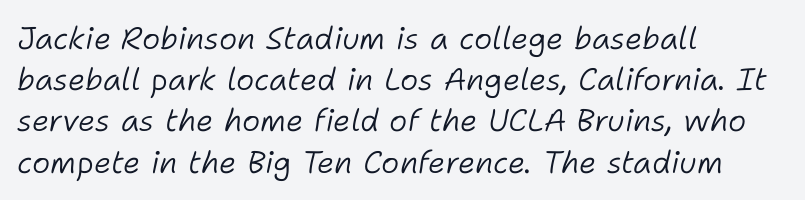
You can tell it's italic because the verticals aren't actually vertical. Compared with a typical body face, this is equally light or lighter still. Teacher's note: observe the even left margin — that is flush-left alignment. Anything drawn beneath the words? Only blank space. These lines sit exactly where default settings would place them. The rendering uses natural spacing where letterforms have individual widths.
